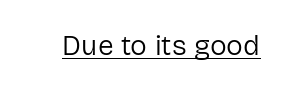
The rendering keeps characters at their native spacing. Is the stroke heavy? The answer is a plain regular-or-lighter. Ascenders rise straight up at ninety degrees. Honestly, the underline is the first thing you notice here.
